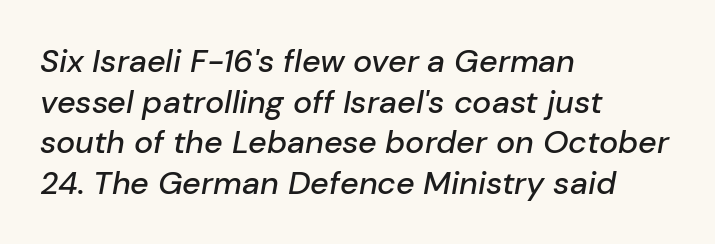
Q: Is the text italic (slanted)? A: Yes, it leans right by about 10 degrees.
Q: Is the text underlined? A: No.
Q: How is the paragraph aligned? A: Left-aligned.
Q: Is the spacing between letters normal or unusually wide? A: Normal.
Q: Is the spacing between lines tight, normal or loose? A: Normal.
Q: Width (condensed, normal, or wide)? A: Normal.
Q: Stroke contrast? A: Low.
Q: x-height? A: Medium.
Q: Monospaced? A: No.
